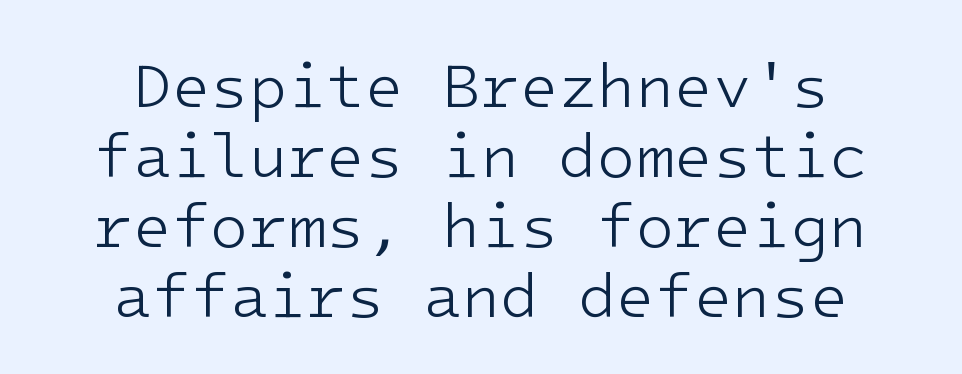
The image shows 63 px light sans-serif type, upright, monospaced; set centered, tight line spacing (1.11x), normal letter spacing, not underlined; low stroke contrast and a medium x-height.
